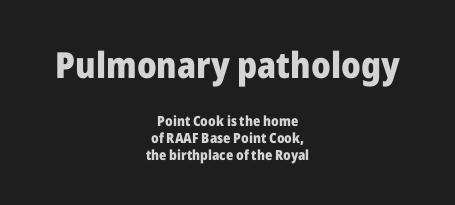
Q: Is the text bold? A: Yes.
Q: Is the text italic (slanted)? A: No, it is upright.
Q: Is the typeface a serif or a sans-serif typeface? A: Sans-serif.
Q: Is the text underlined? A: No.
Q: How is the paragraph aligned? A: Centered.
Q: Is the spacing between letters normal or unusually wide? A: Normal.
Q: Which block of text is set in a larger size, the first (top) or the second (bottom)? A: The first (top) one.
Q: Width (condensed, normal, or wide)? A: Normal.
Q: Stroke contrast? A: Low.
Q: x-height? A: Medium.
Q: Monospaced? A: No.
